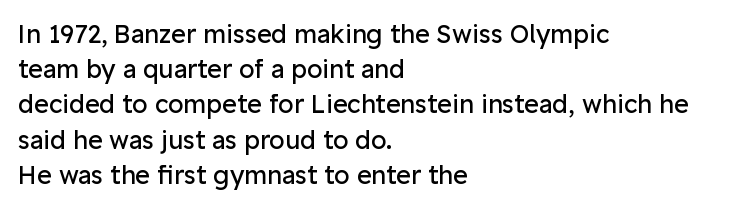
{"italic": "no", "bold": "no", "underline": "no", "align": "left", "line_spacing": "normal", "line_spacing_ratio": 1.41, "letter_spacing": "normal", "letter_spacing_em": 0.0, "glyph_px": 25}
